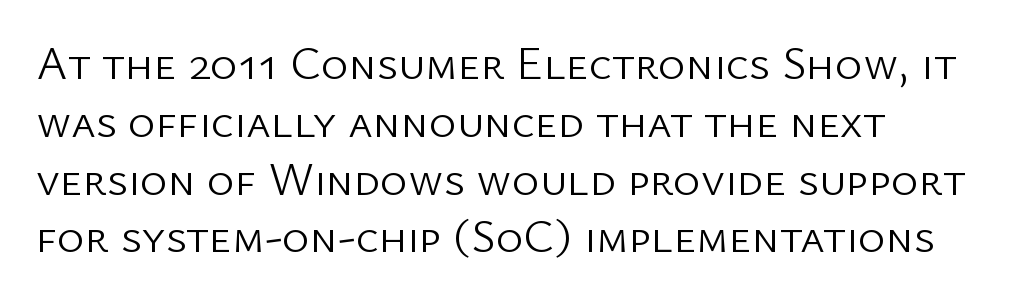
Q: Is the text bold? A: No.
Q: Is the text italic (slanted)? A: No, it is upright.
Q: Is the typeface a serif or a sans-serif typeface? A: Sans-serif.
Q: Is the text underlined? A: No.
Q: Is the spacing between letters normal or unusually wide? A: Normal.
Q: Width (condensed, normal, or wide)? A: Normal.
Q: Stroke contrast? A: Low.
Q: x-height? A: Medium.
Q: Monospaced? A: No.
